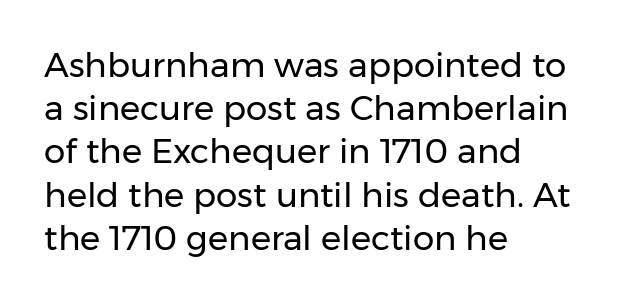
{"serif": "no", "italic": "no", "bold": "no", "weight": "regular", "width": "normal", "stroke_contrast": "low", "x_height": "medium", "monospaced": "no", "underline": "no", "align": "left", "line_spacing": "normal", "line_spacing_ratio": 1.27, "letter_spacing": "normal", "letter_spacing_em": 0.0, "glyph_px": 34}
